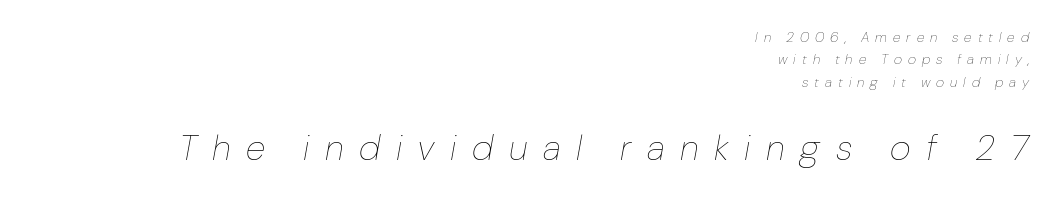
Q: Is the text bold? A: No.
Q: Is the text italic (slanted)? A: Yes, it leans right by about 10 degrees.
Q: Is the text underlined? A: No.
Q: How is the paragraph aligned? A: Right-aligned.
Q: Is the spacing between letters normal or unusually wide? A: Unusually wide.
Q: Is the spacing between lines tight, normal or loose? A: Normal.
Q: Which block of text is set in a larger size, the first (top) or the second (bottom)? A: The second (bottom) one.
Q: Width (condensed, normal, or wide)? A: Normal.
Q: Stroke contrast? A: Low.
Q: x-height? A: Medium.
Q: Monospaced? A: No.
